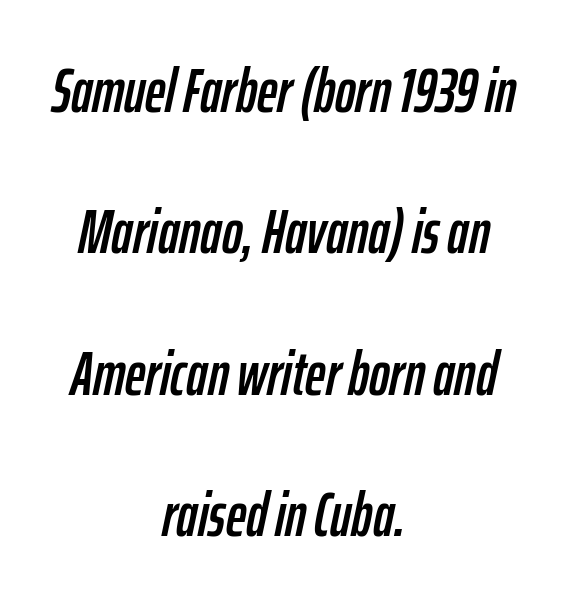
{"italic": "yes", "lean": "right", "slant_degrees": 12, "width": "condensed", "stroke_contrast": "low", "x_height": "medium", "monospaced": "no", "underline": "no", "align": "center", "line_spacing": "loose", "line_spacing_ratio": 2.28, "letter_spacing": "normal", "letter_spacing_em": 0.0, "glyph_px": 62}
